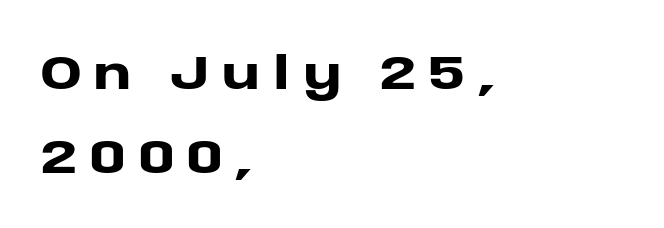
The image shows 47 px heavy, wide sans-serif type, upright; set left-aligned, line spacing 1.79x, unusually wide letter spacing (+0.27 em), not underlined; low stroke contrast and a large x-height.
